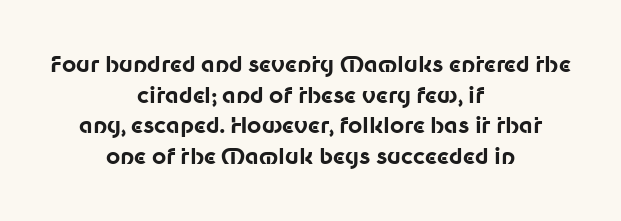
Q: Is the text bold? A: Yes.
Q: Is the text italic (slanted)? A: No, it is upright.
Q: Is the text underlined? A: No.
Q: How is the paragraph aligned? A: Centered.
Q: Is the spacing between letters normal or unusually wide? A: Normal.
Q: Is the spacing between lines tight, normal or loose? A: Normal.
